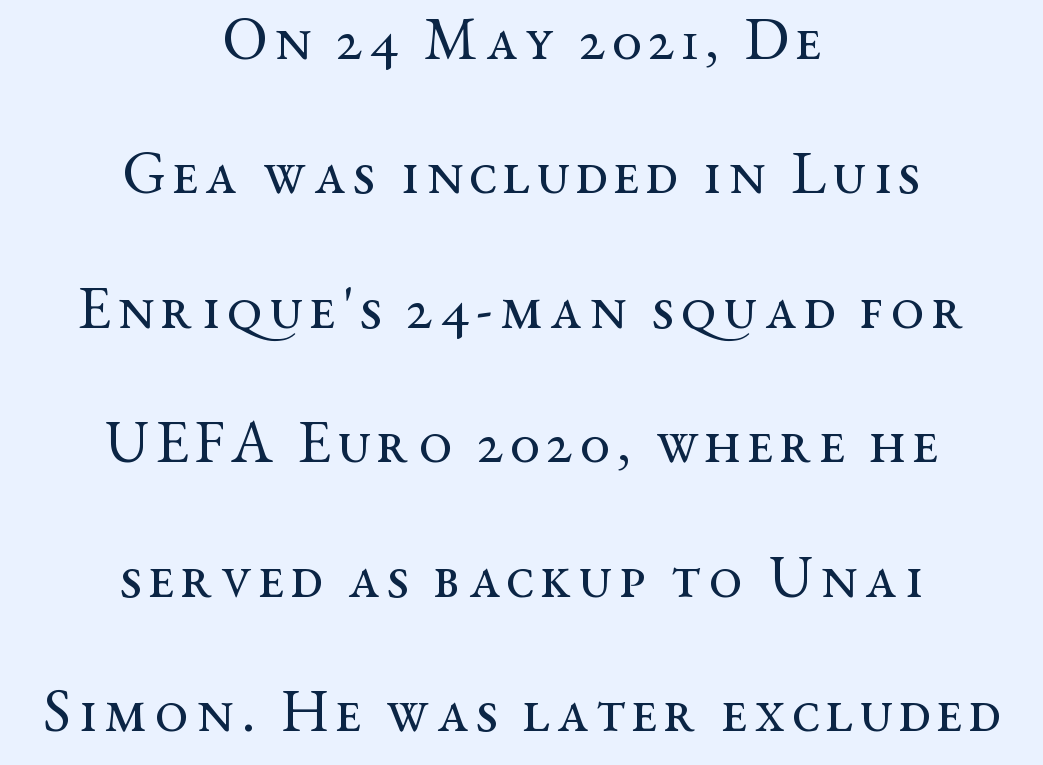
Characters remain perfectly vertical along every line. The passage shown is not underscored anywhere. Is this a fixed-width face? No — the glyphs have proportional, varying widths. Examine the stroke ends and you'll spot serifs. Horizontally, the lines are justified to the midpoint only.
